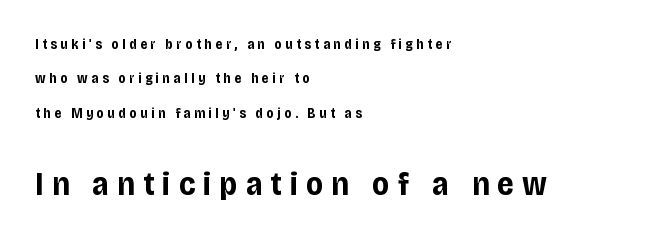
The image shows 33 px bold, condensed sans-serif type, upright; set left-aligned, loose line spacing (2.45x), unusually wide letter spacing (+0.25 em), not underlined; the second (bottom) block is 2.36x larger; low stroke contrast and a large x-height.
